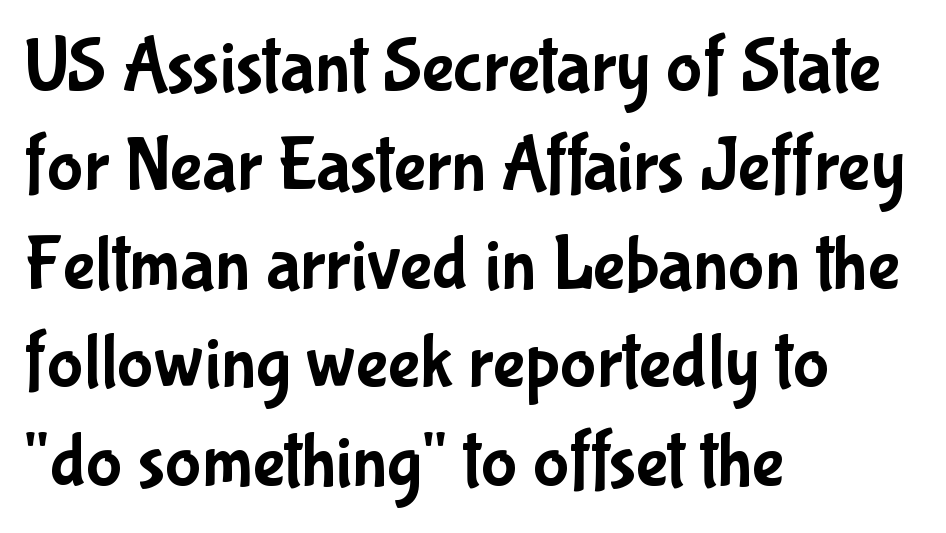
{"serif": "no", "italic": "no", "width": "condensed", "stroke_contrast": "low", "x_height": "medium", "monospaced": "no", "underline": "no", "align": "left", "line_spacing": "normal", "line_spacing_ratio": 1.3, "letter_spacing": "normal", "letter_spacing_em": 0.0, "glyph_px": 76}
